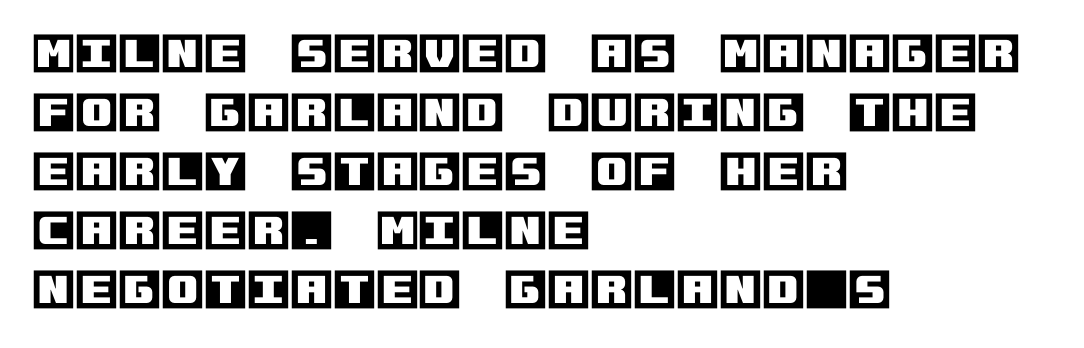
Q: Is the text italic (slanted)? A: No, it is upright.
Q: Is the text underlined? A: No.
Q: How is the paragraph aligned? A: Left-aligned.
Q: Is the spacing between letters normal or unusually wide? A: Normal.
Q: Is the spacing between lines tight, normal or loose? A: Normal.
Q: Width (condensed, normal, or wide)? A: Normal.
Q: x-height? A: Large.
